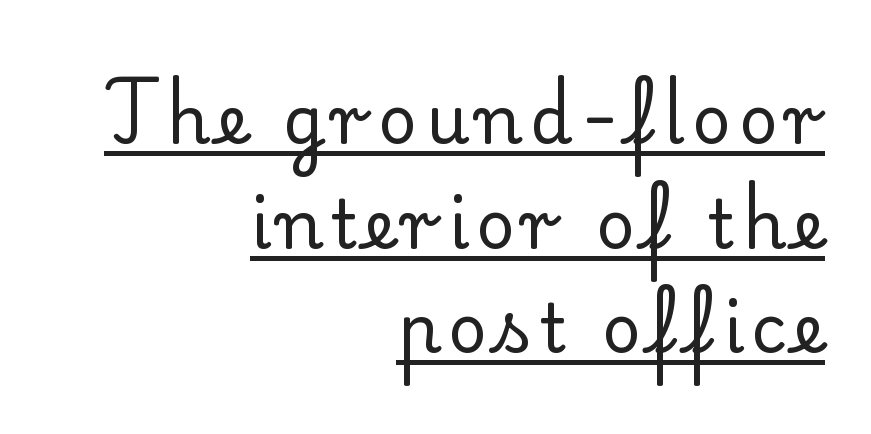
The image shows 68 px regular-weight serif type, upright; set right-aligned, normal line spacing (1.54x), underlined; low stroke contrast and a small x-height.
